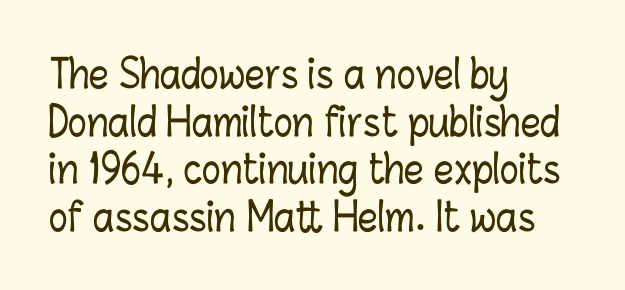
The image shows 39 px condensed type, upright; set left-aligned, line spacing 1.22x, normal letter spacing, not underlined; low stroke contrast and a medium x-height.
